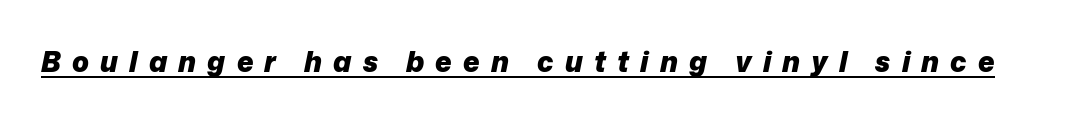
Q: Is the text bold? A: Yes.
Q: Is the text italic (slanted)? A: Yes, it leans right by about 12 degrees.
Q: Is the text underlined? A: Yes.
Q: Is the spacing between letters normal or unusually wide? A: Unusually wide.
Q: Width (condensed, normal, or wide)? A: Normal.
Q: Stroke contrast? A: Low.
Q: x-height? A: Medium.
Q: Monospaced? A: No.
